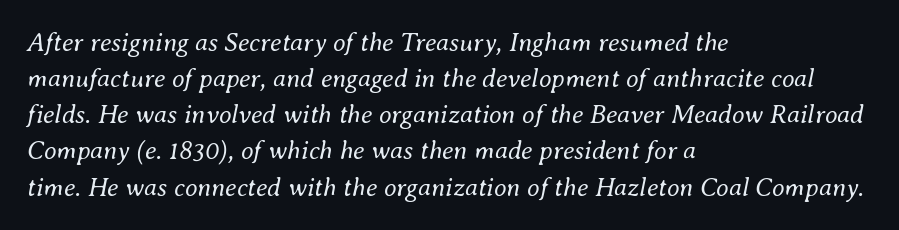
Horizontal alignment here is leftward, the default for most running prose. The characters are drawn with everyday or finer stroke widths. Has an underline been added? It has not. Quick note: interline space is typical. You could call the tracking neutral — neither tight nor loose.
